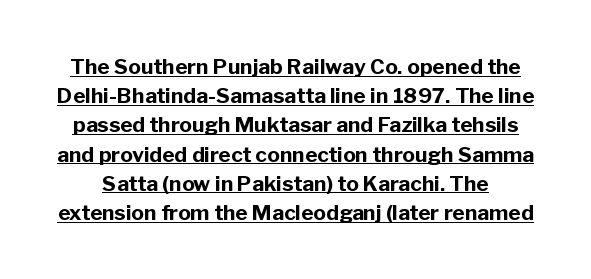
Line spacing here is normal. In terms of posture, this sample is upright. Short note: letters normally spaced. Looks like someone drew a line under every word here. What weight is shown? A full bold with thick strokes.
